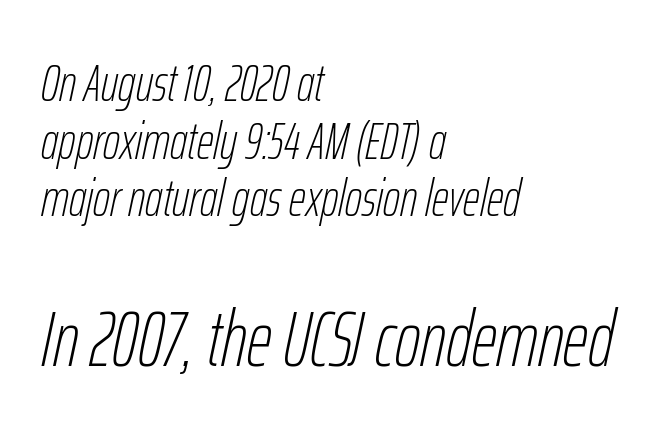
The image shows 78 px thin, condensed type, italic (leaning right); set left-aligned, tight line spacing (1.11x), normal letter spacing, not underlined; the second (bottom) block is 1.5x larger; low stroke contrast and a medium x-height.
